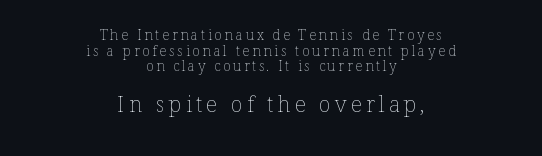
{"italic": "no", "bold": "no", "underline": "no", "align": "center", "line_spacing": "tight", "line_spacing_ratio": 1.11, "larger_block": "second", "size_ratio": 1.57, "glyph_px": 22}
